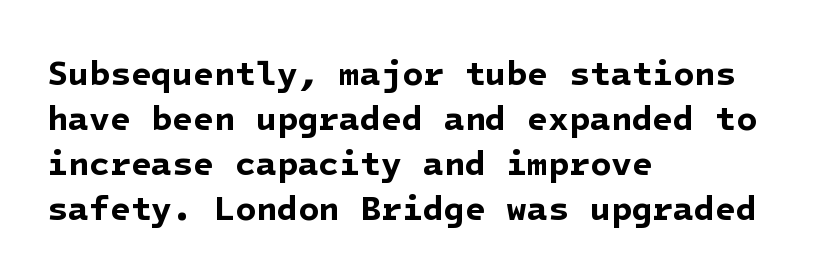
Q: Is the text bold? A: Yes.
Q: Is the typeface a serif or a sans-serif typeface? A: Sans-serif.
Q: Is the text underlined? A: No.
Q: How is the paragraph aligned? A: Left-aligned.
Q: Is the spacing between letters normal or unusually wide? A: Normal.
Q: Is the spacing between lines tight, normal or loose? A: Normal.
Q: Width (condensed, normal, or wide)? A: Normal.
Q: Stroke contrast? A: Low.
Q: x-height? A: Medium.
